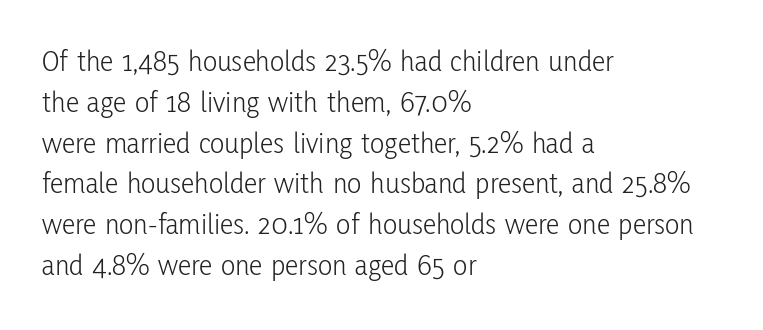
A typesetter would call this zero additional tracking. Note the varied advance widths — an 'i' is clearly narrower than an 'm'. Only glyphs here, with clear space below each row. Look at the bottom of the vertical strokes: they stop flat, with no serifs. The letters look calm and open, with moderate or lighter stems.
